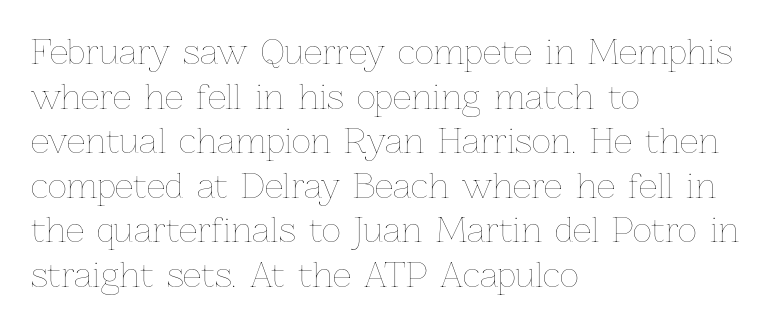
{"italic": "no", "bold": "no", "weight": "thin", "width": "normal", "stroke_contrast": "low", "x_height": "medium", "monospaced": "no", "underline": "no", "align": "left", "line_spacing": "normal", "line_spacing_ratio": 1.35, "letter_spacing": "normal", "letter_spacing_em": 0.0, "glyph_px": 33}
